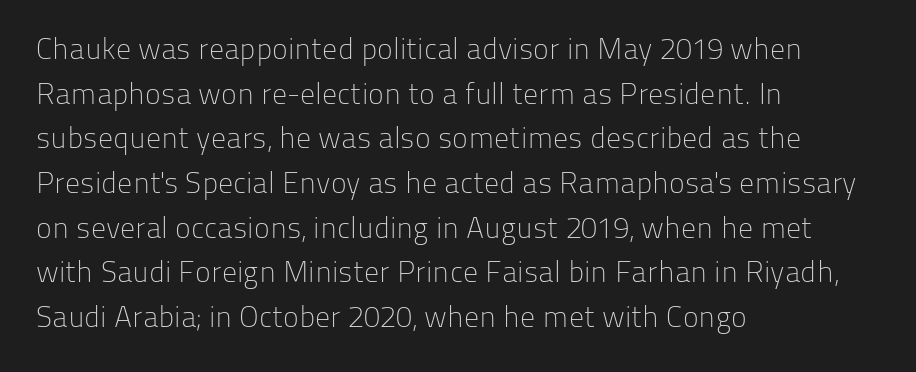
The image shows 30 px light sans-serif type, upright; set left-aligned, normal line spacing (1.49x), normal letter spacing, not underlined; low stroke contrast and a medium x-height.
